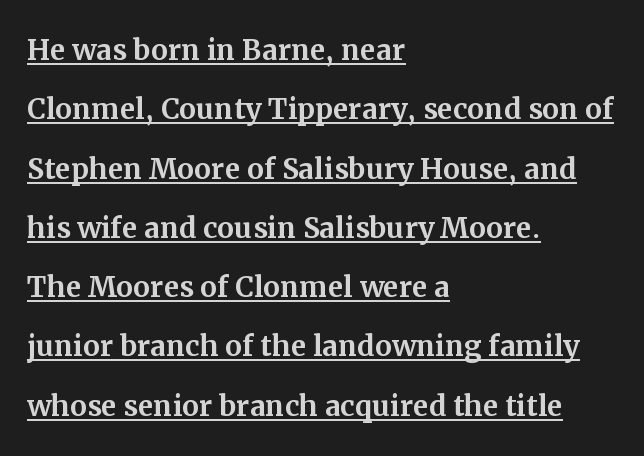
Looks like someone drew a line under every word here. Letterform terminals end in serifs throughout the passage. The axis of the letterforms is exactly vertical. These lines keep a tight, regular rhythm from letter to letter. Character widths vary here, with narrow letters taking less room than wide ones.
